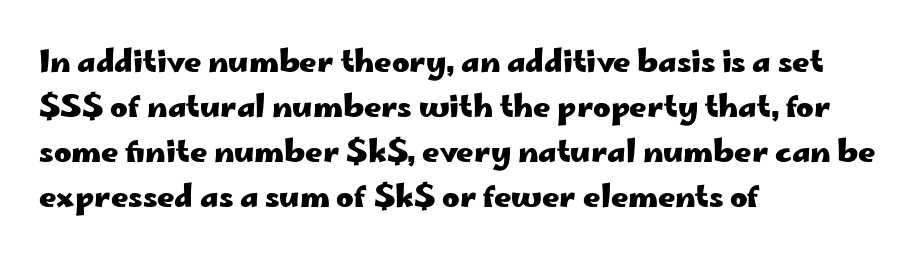
The image shows 30 px heavy, wide sans-serif type, upright; set left-aligned, normal line spacing (1.5x), normal letter spacing, not underlined; low stroke contrast and a small x-height.
